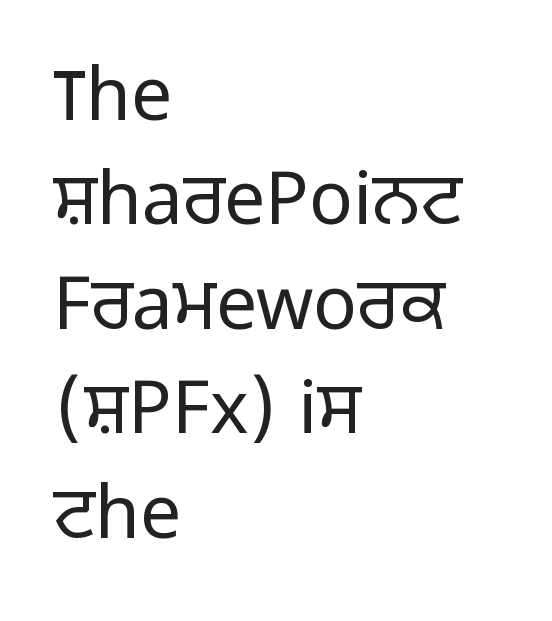
Q: Is the text bold? A: No.
Q: Is the text italic (slanted)? A: No, it is upright.
Q: Is the typeface a serif or a sans-serif typeface? A: Sans-serif.
Q: Is the text underlined? A: No.
Q: How is the paragraph aligned? A: Left-aligned.
Q: Is the spacing between letters normal or unusually wide? A: Normal.
Q: Is the spacing between lines tight, normal or loose? A: Normal.
Q: Width (condensed, normal, or wide)? A: Normal.
Q: Stroke contrast? A: Low.
Q: x-height? A: Medium.
Q: Monospaced? A: No.
